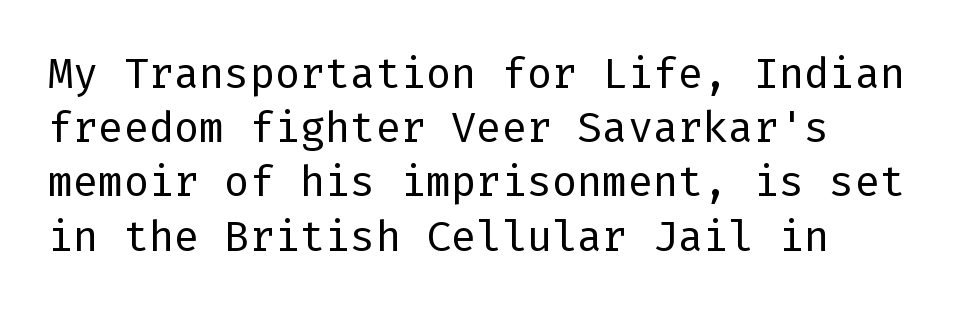
The image shows 42 px regular-weight sans-serif type, upright; set normal line spacing (1.29x), normal letter spacing, not underlined; low stroke contrast and a medium x-height.
